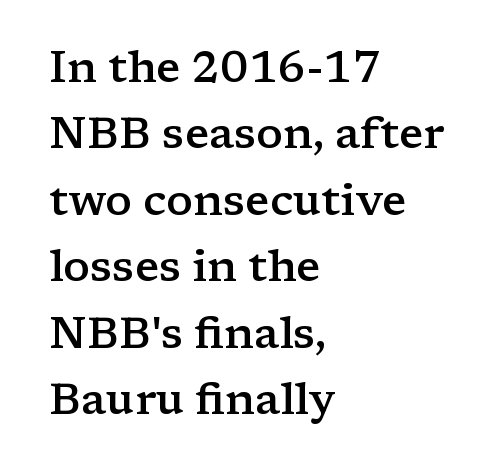
This sample keeps an unexceptional amount of space between lines. The ragged edge is on the right, which tells us the setting is flush left. Tracking value appears to be zero — textbook default spacing. Do the characters align in a grid? No, the font is proportional. Students, this is semibold: more ink than regular, less than bold. Are there feet on the stems? There are — it's a serif.
